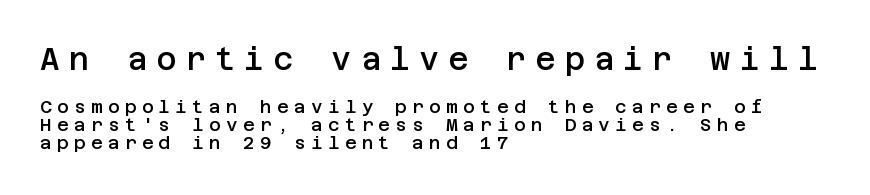
{"serif": "no", "italic": "no", "bold": "semi", "weight": "semibold", "width": "normal", "stroke_contrast": "low", "x_height": "large", "underline": "no", "align": "left", "line_spacing": "tight", "line_spacing_ratio": 1.01, "letter_spacing": "wide", "letter_spacing_em": 0.29, "larger_block": "first", "size_ratio": 1.72, "glyph_px": 31}
